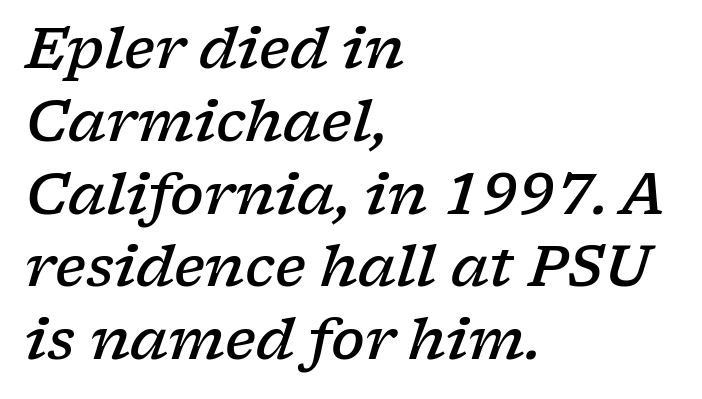
Q: Is the text bold? A: Semi-bold.
Q: Is the text italic (slanted)? A: Yes, it leans right by about 17 degrees.
Q: Is the typeface a serif or a sans-serif typeface? A: Serif.
Q: Is the text underlined? A: No.
Q: How is the paragraph aligned? A: Left-aligned.
Q: Is the spacing between letters normal or unusually wide? A: Normal.
Q: Is the spacing between lines tight, normal or loose? A: Normal.
Q: Width (condensed, normal, or wide)? A: Wide.
Q: Stroke contrast? A: Low.
Q: x-height? A: Medium.
Q: Monospaced? A: No.
